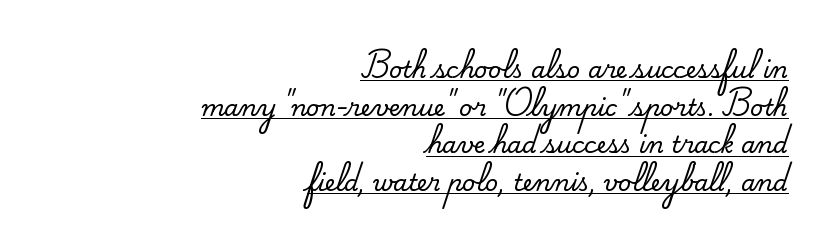
The image shows 23 px text type; set right-aligned, normal line spacing (1.64x), normal letter spacing, underlined.
